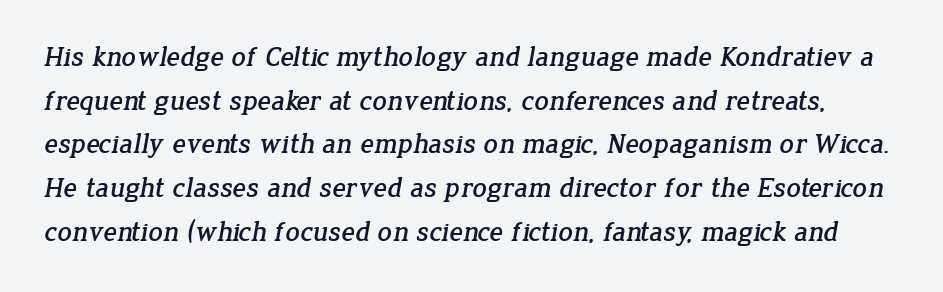
Q: Is the typeface a serif or a sans-serif typeface? A: Serif.
Q: Is the text underlined? A: No.
Q: Is the spacing between letters normal or unusually wide? A: Normal.
Q: Is the spacing between lines tight, normal or loose? A: Normal.
Q: Width (condensed, normal, or wide)? A: Normal.
Q: Stroke contrast? A: Low.
Q: x-height? A: Medium.
Q: Monospaced? A: No.
